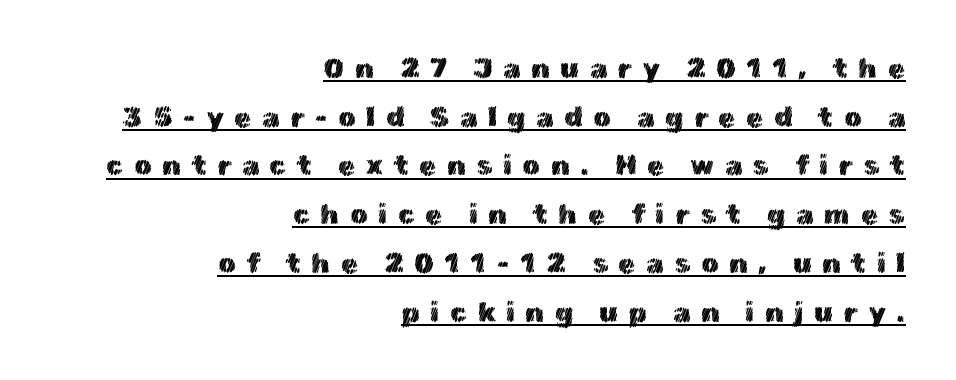
Tracking here is generous; glyphs stand well apart from one another. This sample has the flowing, uneven cadence of proportional lettering. These lines stack with their right ends in a neat column. Italic? Not at all — the glyphs are vertical.
